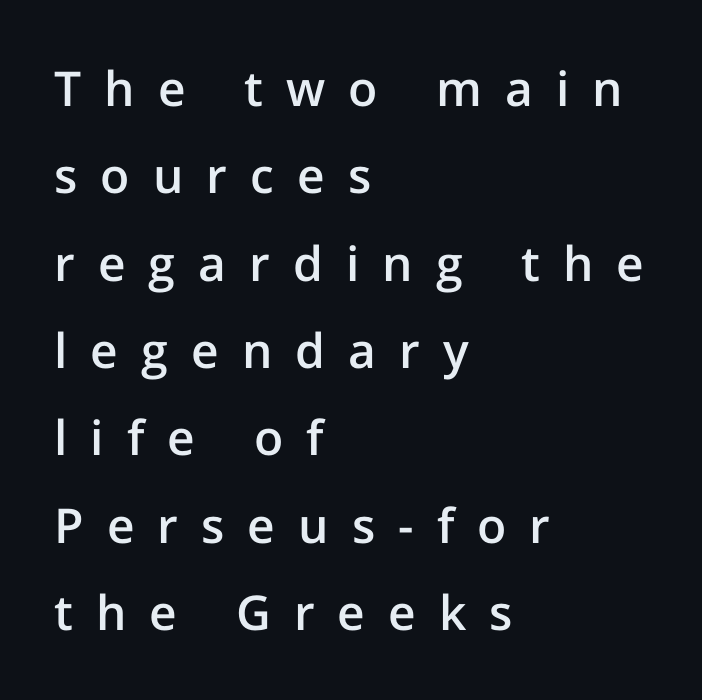
The font family rendered here belongs to the sans-serif group. There is plenty of visible air inserted between adjacent glyphs. The glyphs have the mass of a demibold cut, below bold. The specimen reads as upright at a glance.
